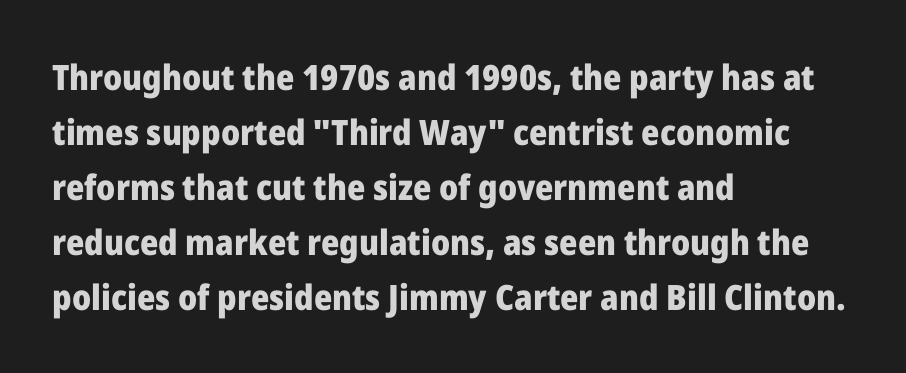
Type without underlining. Typeset ragged right — the left edge is the straight one. Is this a fixed-width face? No — the glyphs have proportional, varying widths. Between one letter and the next there's only the usual sliver of space.
